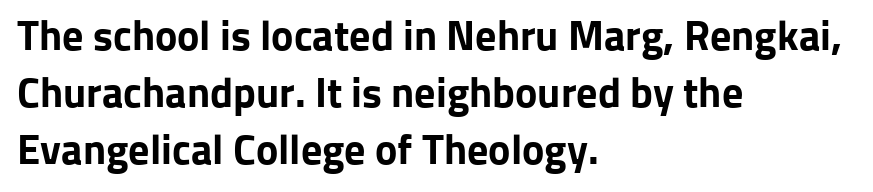
Q: Is the text bold? A: Yes.
Q: Is the text italic (slanted)? A: No, it is upright.
Q: Is the typeface a serif or a sans-serif typeface? A: Sans-serif.
Q: Is the text underlined? A: No.
Q: How is the paragraph aligned? A: Left-aligned.
Q: Is the spacing between letters normal or unusually wide? A: Normal.
Q: Is the spacing between lines tight, normal or loose? A: Normal.
Q: Width (condensed, normal, or wide)? A: Normal.
Q: Stroke contrast? A: Low.
Q: x-height? A: Medium.
Q: Monospaced? A: No.
